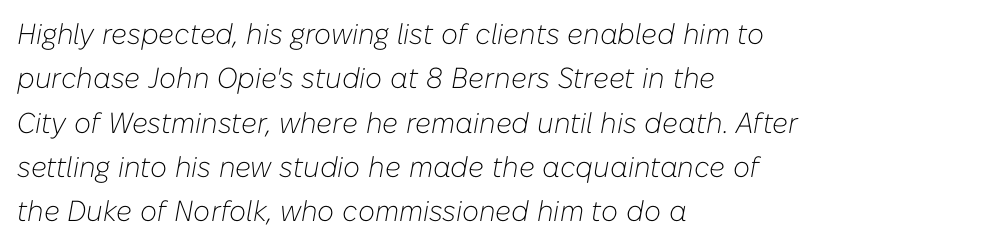
Q: Is the text bold? A: No.
Q: Is the text italic (slanted)? A: Yes, it leans right by about 10 degrees.
Q: Is the text underlined? A: No.
Q: How is the paragraph aligned? A: Left-aligned.
Q: Is the spacing between letters normal or unusually wide? A: Normal.
Q: Is the spacing between lines tight, normal or loose? A: Normal.
Q: Width (condensed, normal, or wide)? A: Normal.
Q: Stroke contrast? A: Low.
Q: x-height? A: Medium.
Q: Monospaced? A: No.
